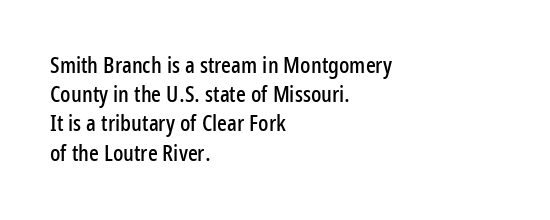
The image shows 23 px text type, upright; set left-aligned, normal line spacing (1.27x), normal letter spacing, not underlined.
